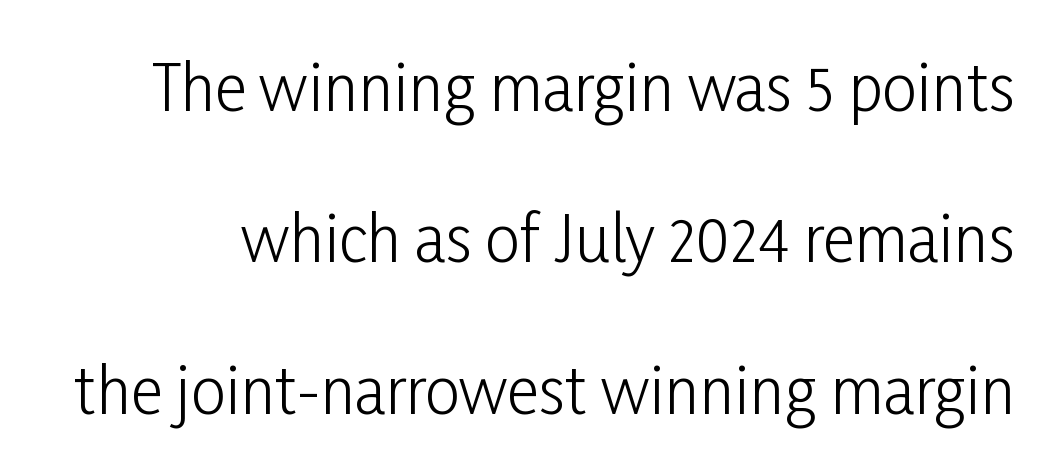
The passage shown is typed in a proportional face where columns would drift. The strokes carry an ordinary text weight at most. Letters rest on an invisible, unmarked baseline. Every character sits straight up, as roman type does.
